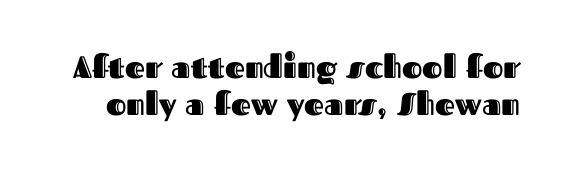
{"italic": "no", "width": "normal", "x_height": "medium", "monospaced": "no", "underline": "no", "line_spacing_ratio": 1.18, "letter_spacing": "normal", "letter_spacing_em": 0.0, "glyph_px": 31}
